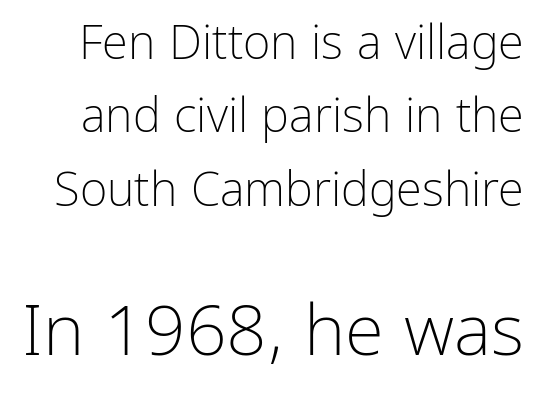
The letters stand straight up with perfectly vertical stems. The rendering shows plain stroke endings on the letterforms — a sans-serif design. These lines sit exactly where default settings would place them. Weight: in the light-to-regular range. The passage shown begins with its smaller block and ends with its larger one. Does extra space separate the letters? No, they use regular spacing.
